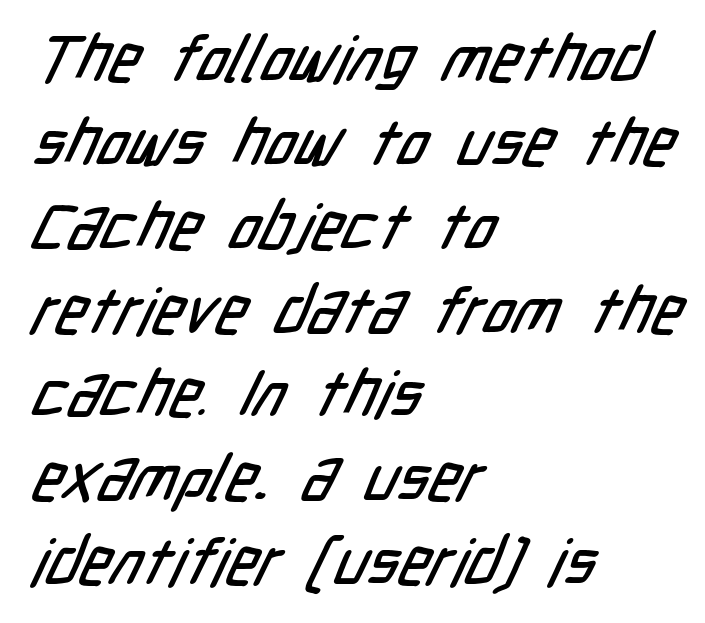
Left-aligned paragraph, ragged on the right. The face used here is proportionally spaced, like ordinary book or web type. Type style note: lacks serifs. The gaps between neighbouring characters are ordinary and unremarkable.
